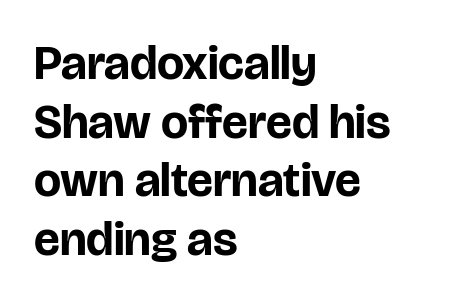
Q: Is the text bold? A: Yes.
Q: Is the text italic (slanted)? A: No, it is upright.
Q: Is the typeface a serif or a sans-serif typeface? A: Sans-serif.
Q: Is the text underlined? A: No.
Q: How is the paragraph aligned? A: Left-aligned.
Q: Is the spacing between letters normal or unusually wide? A: Normal.
Q: Width (condensed, normal, or wide)? A: Normal.
Q: Stroke contrast? A: Low.
Q: x-height? A: Large.
Q: Monospaced? A: No.
